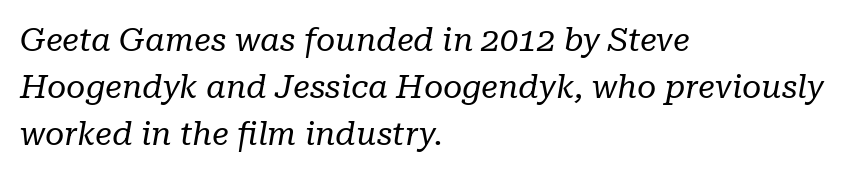
The image shows 33 px regular-weight serif type, italic (leaning right); set left-aligned, normal line spacing (1.42x), normal letter spacing, not underlined; low stroke contrast and a medium x-height.
